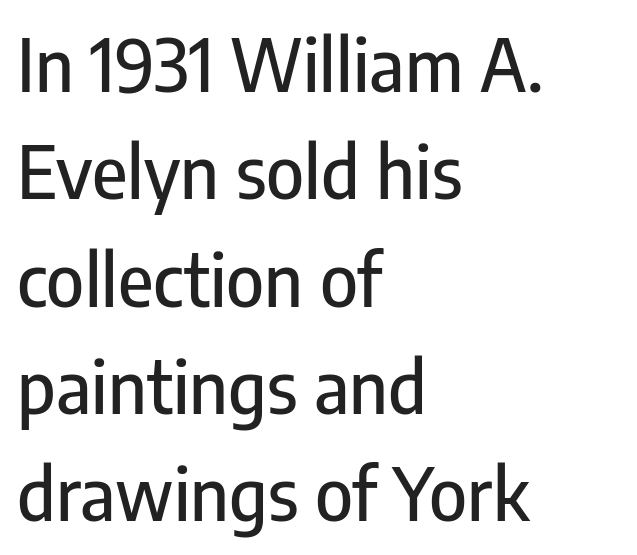
Here the designer chose a conventional face with non-uniform glyph widths. Does the lettering tilt? It doesn't — this is upright. The lines sit at an ordinary, default distance from one another. Classification — sans serif. Tracking here is standard; glyphs follow each other at the usual distance. Does the copy run flush right? No — it runs flush left.
